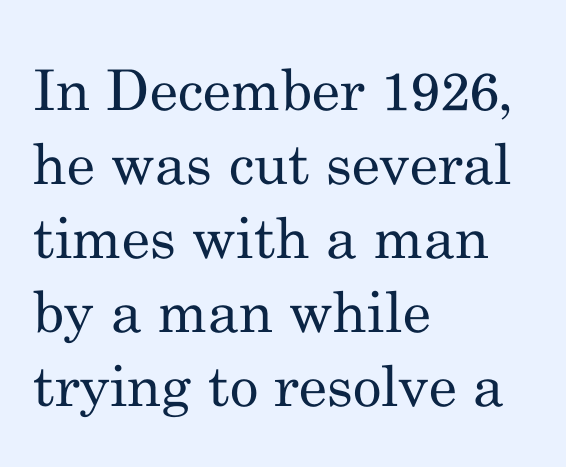
The strokes are not fattened; the text isn't bold. The passage shown is not underscored anywhere. The leading is moderate, giving the passage an even texture. This is the regular roman posture of the typeface. Look at the bottom of the vertical strokes: they flare into serifs here.
